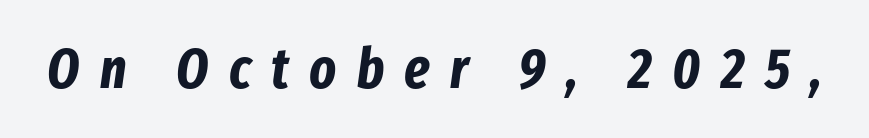
Q: Is the text bold? A: Yes.
Q: Is the text italic (slanted)? A: Yes, it leans right by about 8 degrees.
Q: Is the text underlined? A: No.
Q: Is the spacing between letters normal or unusually wide? A: Unusually wide.
Q: Width (condensed, normal, or wide)? A: Condensed.
Q: Stroke contrast? A: Low.
Q: x-height? A: Medium.
Q: Monospaced? A: No.
